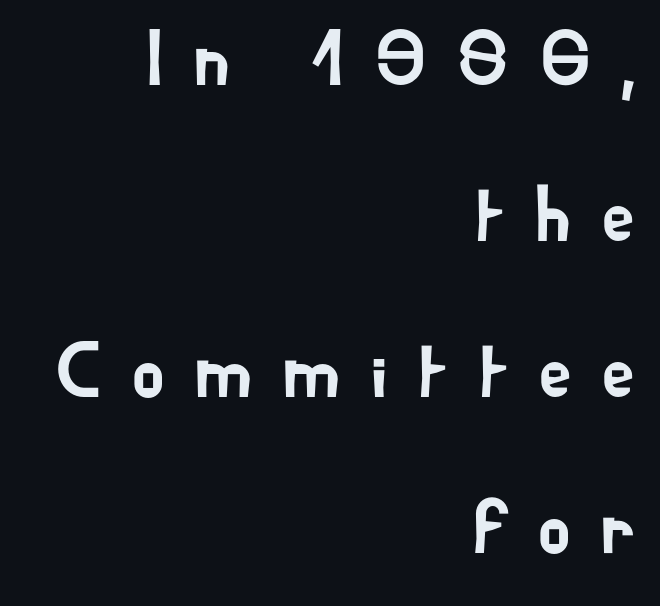
What stands out about the letter spacing? Its width — letters are far apart. Does the copy run flush right? Yes — the right margin is perfectly even. Unlike italic type, these characters show no tilt at all. This is sans-serif lettering, the kind often seen on screens and signage.
